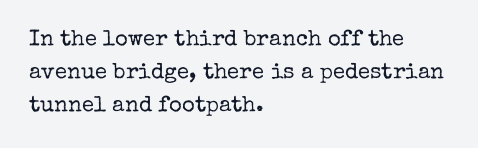
Tall strokes in this sample are plumb rather than angled. Weight: regular or lighter. Tracking value appears to be zero — textbook default spacing. The passage shown stacks its lines at a standard gap. The lines in this sample share a left origin and differ only in where they stop. Anything drawn beneath the words? Only blank space.
